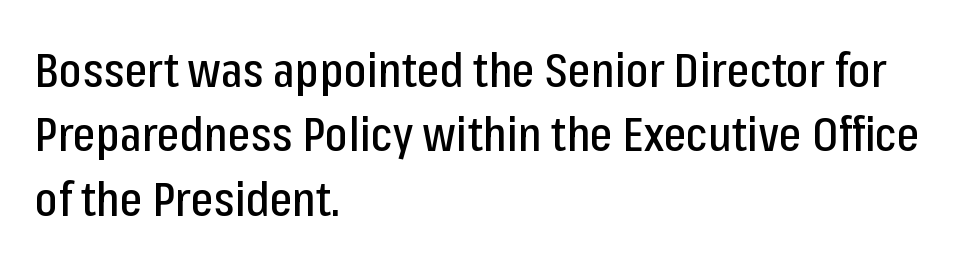
The image shows 48 px condensed sans-serif type, upright; set left-aligned, normal line spacing (1.34x), normal letter spacing, not underlined; low stroke contrast and a medium x-height.
